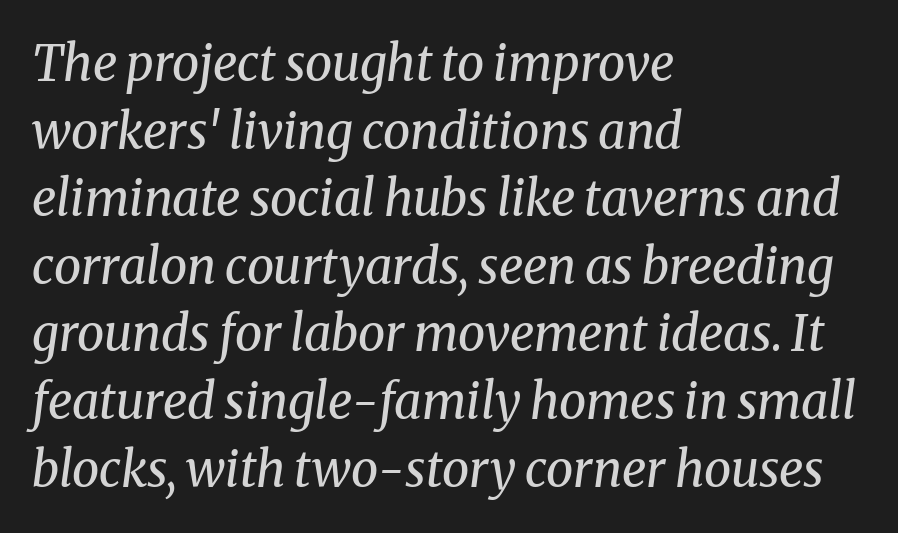
The image shows 49 px regular-weight serif type, italic (leaning right); set left-aligned, normal line spacing (1.38x), normal letter spacing, not underlined; medium stroke contrast and a medium x-height.
